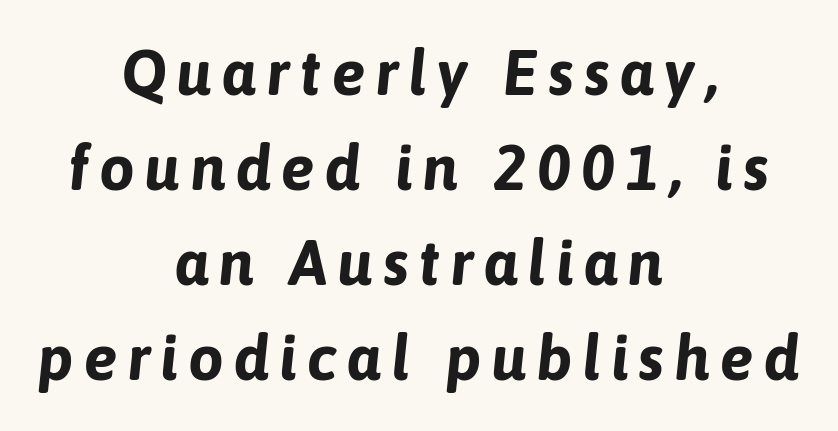
The image shows 63 px bold type, italic (leaning right); set centered, normal line spacing (1.51x), not underlined; low stroke contrast and a medium x-height.
